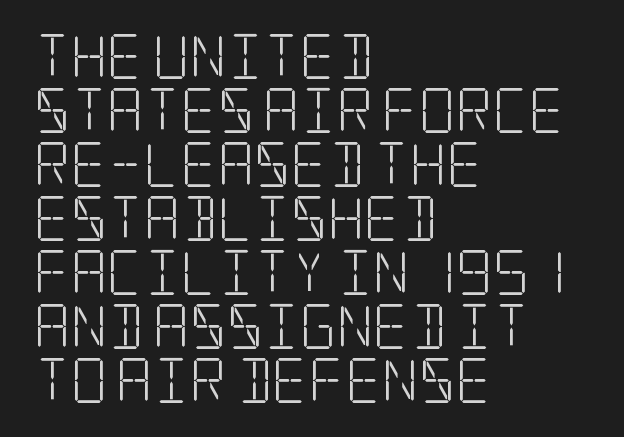
{"serif": "yes", "italic": "no", "bold": "no", "weight": "light", "width": "condensed", "stroke_contrast": "low", "x_height": "large", "underline": "no", "align": "left", "line_spacing_ratio": 1.2, "letter_spacing": "normal", "letter_spacing_em": 0.0, "glyph_px": 45}
